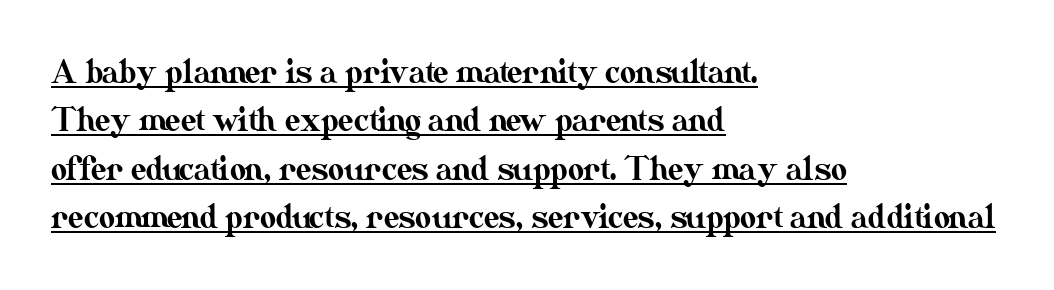
{"italic": "no", "width": "normal", "stroke_contrast": "medium", "x_height": "small", "monospaced": "no", "underline": "yes", "align": "left", "line_spacing": "normal", "line_spacing_ratio": 1.56, "letter_spacing": "normal", "letter_spacing_em": 0.0, "glyph_px": 31}
